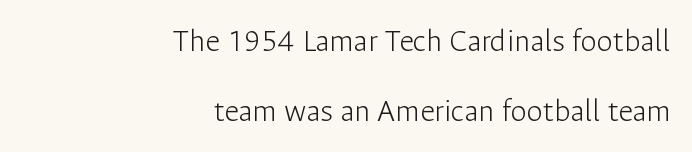
Q: Is the text bold? A: No.
Q: Is the text italic (slanted)? A: No, it is upright.
Q: Is the typeface a serif or a sans-serif typeface? A: Sans-serif.
Q: Is the text underlined? A: No.
Q: How is the paragraph aligned? A: Right-aligned.
Q: Is the spacing between letters normal or unusually wide? A: Normal.
Q: Is the spacing between lines tight, normal or loose? A: Loose.
Q: Width (condensed, normal, or wide)? A: Normal.
Q: Stroke contrast? A: Low.
Q: x-height? A: Medium.
Q: Monospaced? A: No.
